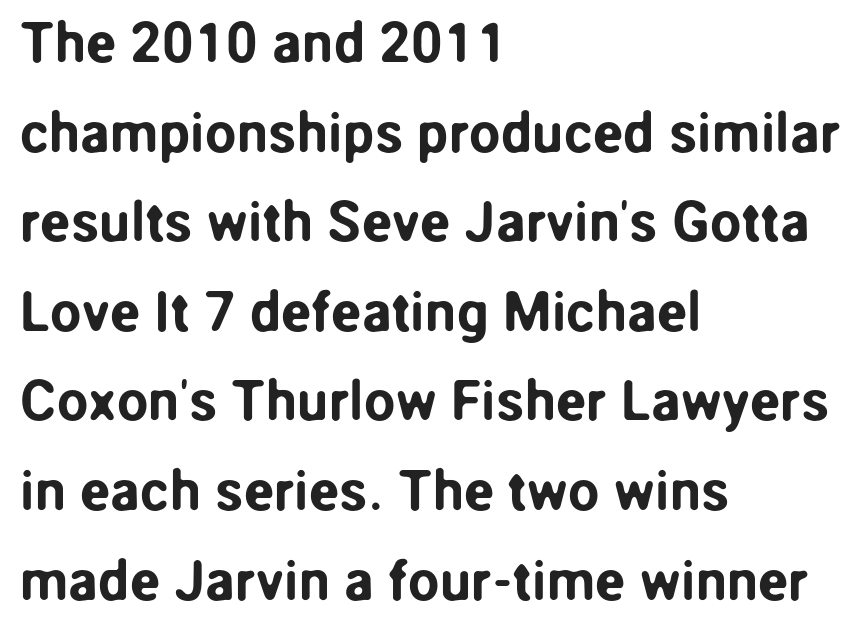
Q: Is the text italic (slanted)? A: No, it is upright.
Q: Is the typeface a serif or a sans-serif typeface? A: Sans-serif.
Q: Is the text underlined? A: No.
Q: How is the paragraph aligned? A: Left-aligned.
Q: Is the spacing between letters normal or unusually wide? A: Normal.
Q: Is the spacing between lines tight, normal or loose? A: Normal.
Q: Width (condensed, normal, or wide)? A: Normal.
Q: Stroke contrast? A: Low.
Q: x-height? A: Medium.
Q: Monospaced? A: No.
